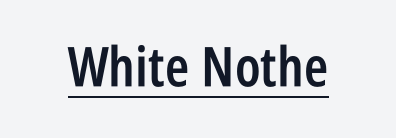
Italic: no, the glyphs are upright roman. A sans-serif font was chosen for this passage. No extra tracking has been applied to these lines. Character widths vary here, with narrow letters taking less room than wide ones.
